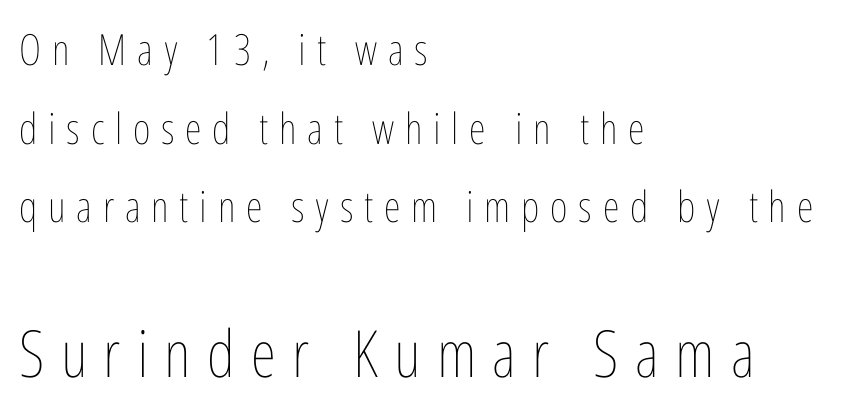
All the whitespace from short lines collects on the right. Tracking here is generous; glyphs stand well apart from one another. Bold? No — there's no thickening of the strokes. Varying glyph widths throughout — classic text-font behaviour. Top chunk: small. Bottom chunk: large.
